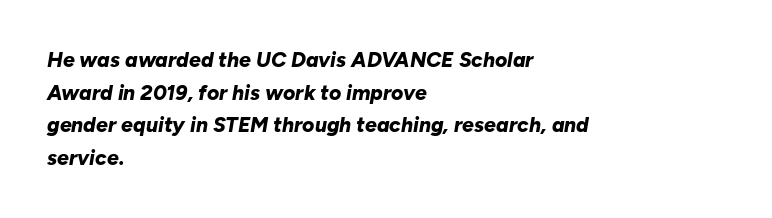
Q: Is the text bold? A: Yes.
Q: Is the text italic (slanted)? A: Yes, it leans right by about 10 degrees.
Q: Is the text underlined? A: No.
Q: How is the paragraph aligned? A: Left-aligned.
Q: Is the spacing between letters normal or unusually wide? A: Normal.
Q: Is the spacing between lines tight, normal or loose? A: Normal.
